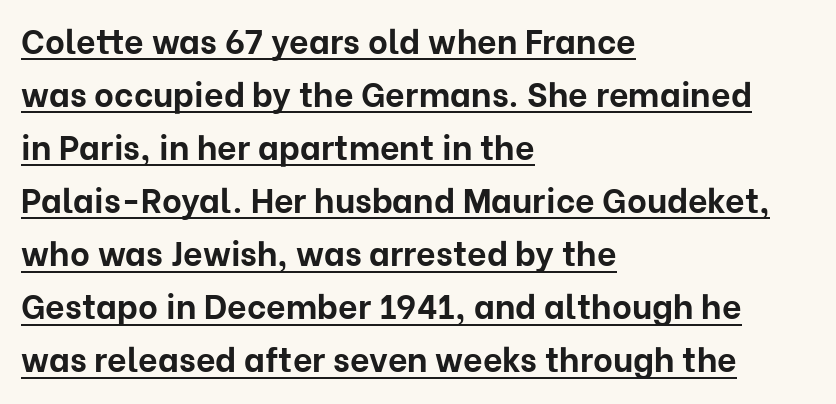
You can tell from the bare stems that sans-serif type was used. Does the weight exceed regular? Yes, all the way to bold. Descenders here cross a horizontal rule under the line. Each letter keeps its own natural width here, so spacing adapts to shape. Reading down the block, your eye returns to a fixed left position each line. If you drew a line through each stem, it would be perfectly vertical.
